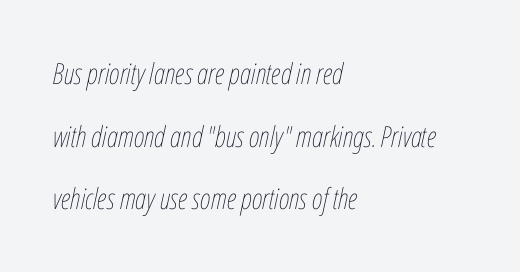
Q: Is the text bold? A: No.
Q: Is the text italic (slanted)? A: Yes, it leans right by about 12 degrees.
Q: Is the text underlined? A: No.
Q: How is the paragraph aligned? A: Left-aligned.
Q: Is the spacing between letters normal or unusually wide? A: Normal.
Q: Is the spacing between lines tight, normal or loose? A: Loose.
Q: Width (condensed, normal, or wide)? A: Condensed.
Q: Stroke contrast? A: Low.
Q: x-height? A: Medium.
Q: Monospaced? A: No.
